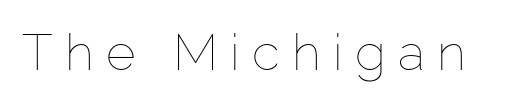
The image shows 51 px thin type, upright; set unusually wide letter spacing (+0.24 em), not underlined; low stroke contrast and a medium x-height.
